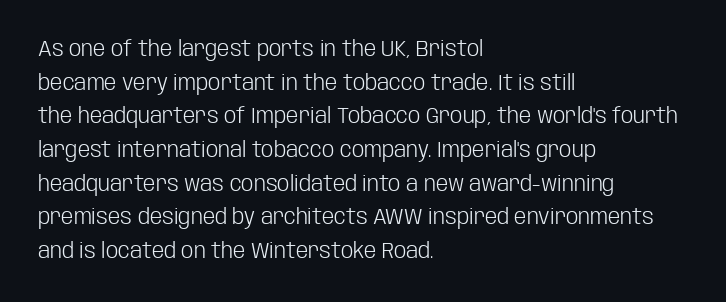
Q: Is the text bold? A: No.
Q: Is the text italic (slanted)? A: No, it is upright.
Q: Is the text underlined? A: No.
Q: How is the paragraph aligned? A: Left-aligned.
Q: Is the spacing between letters normal or unusually wide? A: Normal.
Q: Is the spacing between lines tight, normal or loose? A: Normal.
